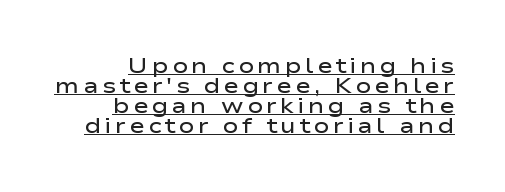
The image shows 21 px text type, upright; set right-aligned, tight line spacing (0.95x), underlined.
